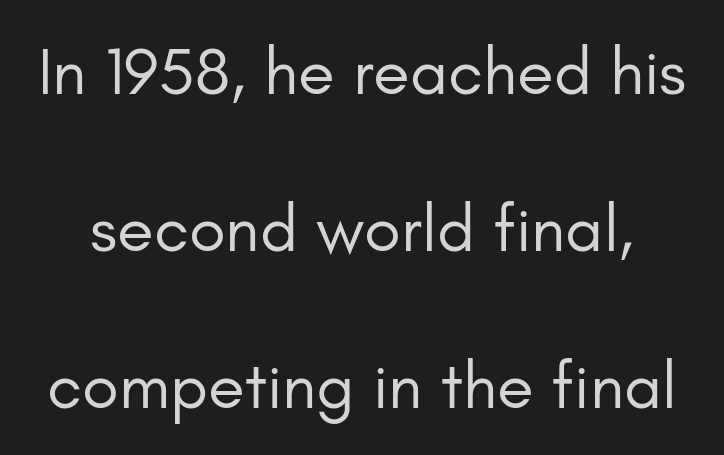
The image shows 67 px regular-weight sans-serif type, upright; set loose line spacing (2.34x), normal letter spacing, not underlined; low stroke contrast and a small x-height.
